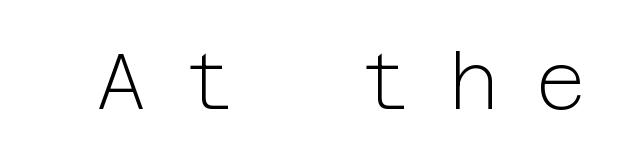
Q: Is the text bold? A: No.
Q: Is the text italic (slanted)? A: No, it is upright.
Q: Is the typeface a serif or a sans-serif typeface? A: Sans-serif.
Q: Is the text underlined? A: No.
Q: Is the spacing between letters normal or unusually wide? A: Unusually wide.
Q: Width (condensed, normal, or wide)? A: Normal.
Q: Stroke contrast? A: Low.
Q: x-height? A: Medium.
